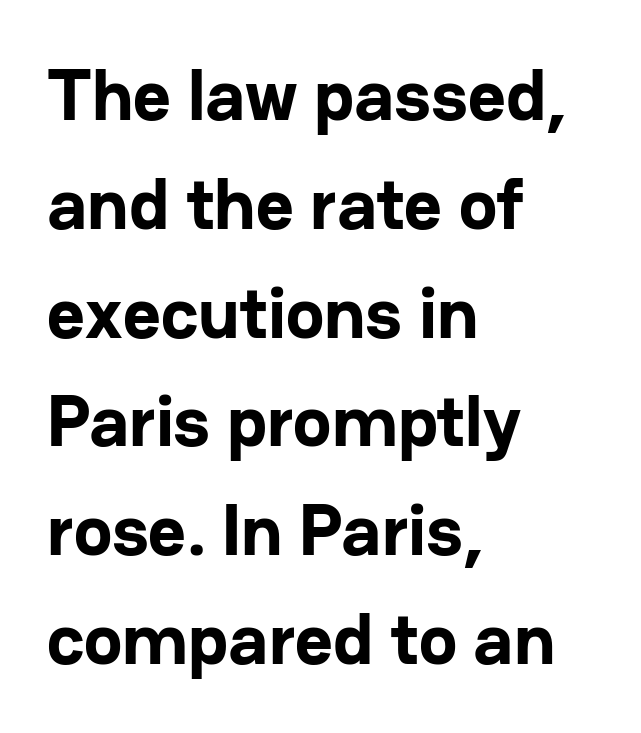
Q: Is the text bold? A: Yes.
Q: Is the text italic (slanted)? A: No, it is upright.
Q: Is the typeface a serif or a sans-serif typeface? A: Sans-serif.
Q: Is the text underlined? A: No.
Q: How is the paragraph aligned? A: Left-aligned.
Q: Is the spacing between letters normal or unusually wide? A: Normal.
Q: Is the spacing between lines tight, normal or loose? A: Normal.
Q: Width (condensed, normal, or wide)? A: Normal.
Q: Stroke contrast? A: Low.
Q: x-height? A: Medium.
Q: Monospaced? A: No.
